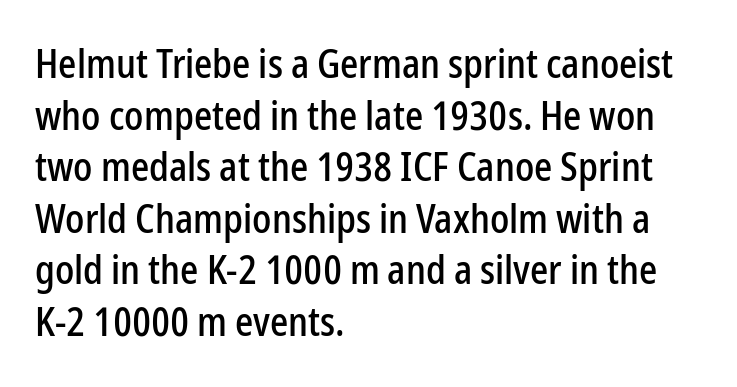
The line texture is even and compact thanks to regular tracking. The passage shown is typed in a proportional face where columns would drift. The typesetter chose a ragged-right arrangement here. Italic? Not at all — the glyphs are vertical. Regular leading. Is this a sans? Yes — the strokes have no serifs.
